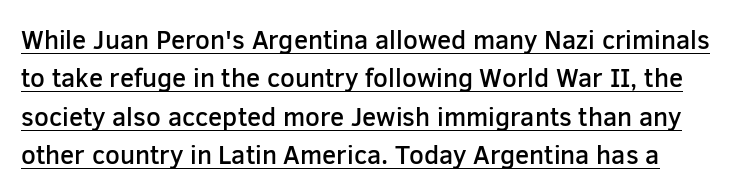
{"italic": "no", "bold": "semi", "underline": "yes", "line_spacing": "normal", "line_spacing_ratio": 1.48, "letter_spacing": "normal", "letter_spacing_em": 0.0, "glyph_px": 26}
